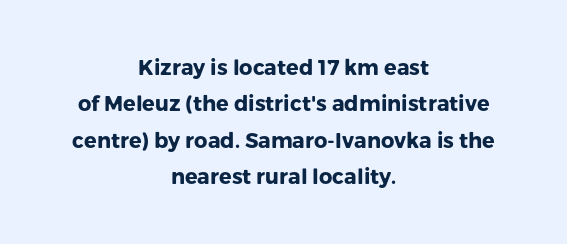
Q: Is the text bold? A: Yes.
Q: Is the text italic (slanted)? A: No, it is upright.
Q: Is the text underlined? A: No.
Q: How is the paragraph aligned? A: Centered.
Q: Is the spacing between letters normal or unusually wide? A: Normal.
